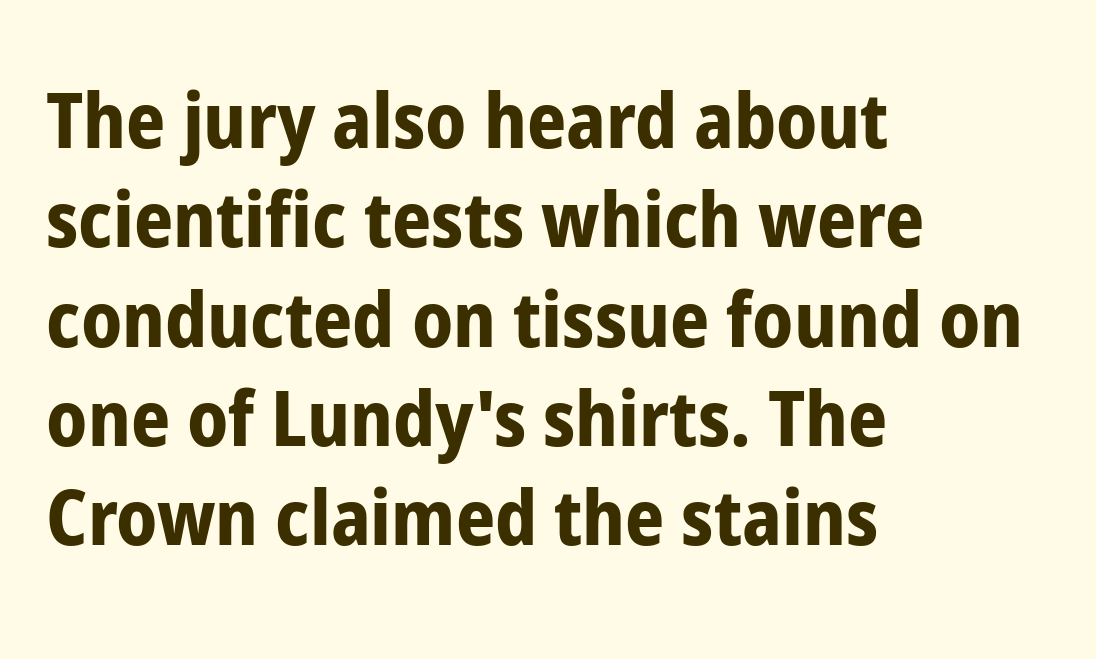
The image shows 77 px bold, condensed sans-serif type, upright; set left-aligned, normal line spacing (1.29x), normal letter spacing, not underlined; low stroke contrast and a medium x-height.
